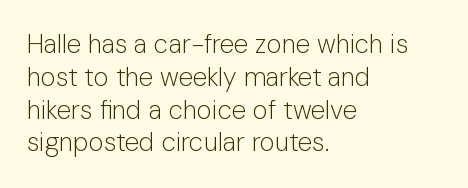
Q: Is the text bold? A: No.
Q: Is the text italic (slanted)? A: No, it is upright.
Q: Is the text underlined? A: No.
Q: How is the paragraph aligned? A: Left-aligned.
Q: Is the spacing between letters normal or unusually wide? A: Normal.
Q: Is the spacing between lines tight, normal or loose? A: Normal.
